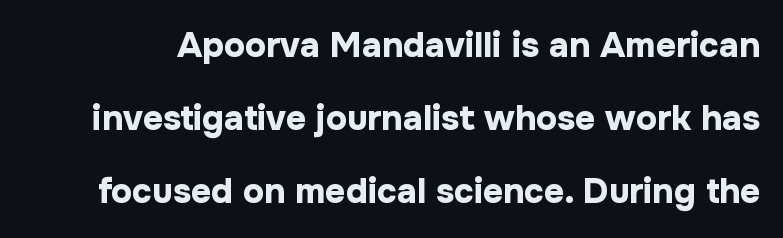
The image shows 35 px bold sans-serif type, upright; set loose line spacing (2.09x), normal letter spacing, not underlined; low stroke contrast and a medium x-height.
